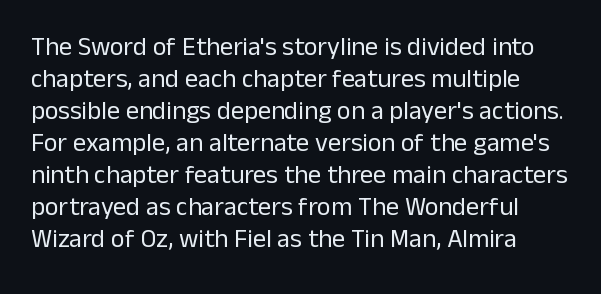
Q: Is the text bold? A: No.
Q: Is the text italic (slanted)? A: No, it is upright.
Q: Is the text underlined? A: No.
Q: Is the spacing between letters normal or unusually wide? A: Normal.
